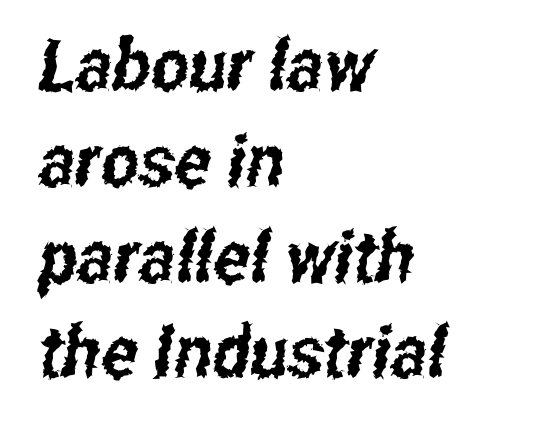
{"serif": "no", "width": "condensed", "stroke_contrast": "low", "x_height": "medium", "monospaced": "no", "underline": "no", "align": "left", "line_spacing": "normal", "line_spacing_ratio": 1.33, "letter_spacing": "normal", "letter_spacing_em": 0.0, "glyph_px": 72}
